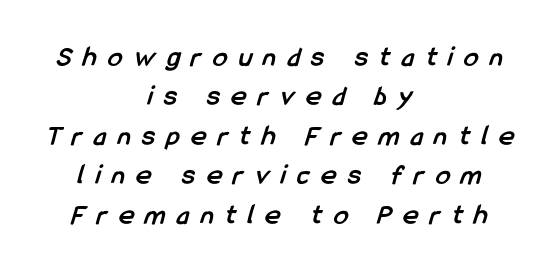
The image shows 29 px semibold, condensed sans-serif type; set centered, normal line spacing (1.36x), unusually wide letter spacing (+0.4 em), not underlined; low stroke contrast and a medium x-height.
